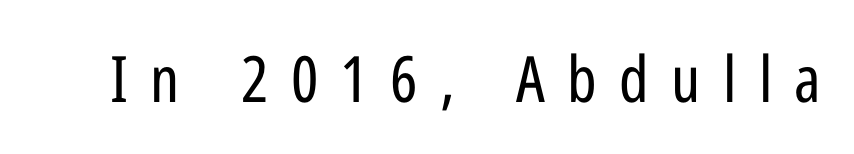
The image shows 64 px regular-weight, condensed sans-serif type, upright; set unusually wide letter spacing (+0.35 em), not underlined; low stroke contrast and a medium x-height.
